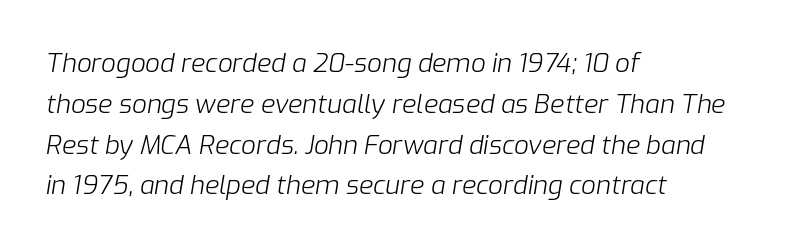
Q: Is the text bold? A: No.
Q: Is the text italic (slanted)? A: Yes, it leans right by about 9 degrees.
Q: Is the text underlined? A: No.
Q: How is the paragraph aligned? A: Left-aligned.
Q: Is the spacing between letters normal or unusually wide? A: Normal.
Q: Is the spacing between lines tight, normal or loose? A: Normal.
